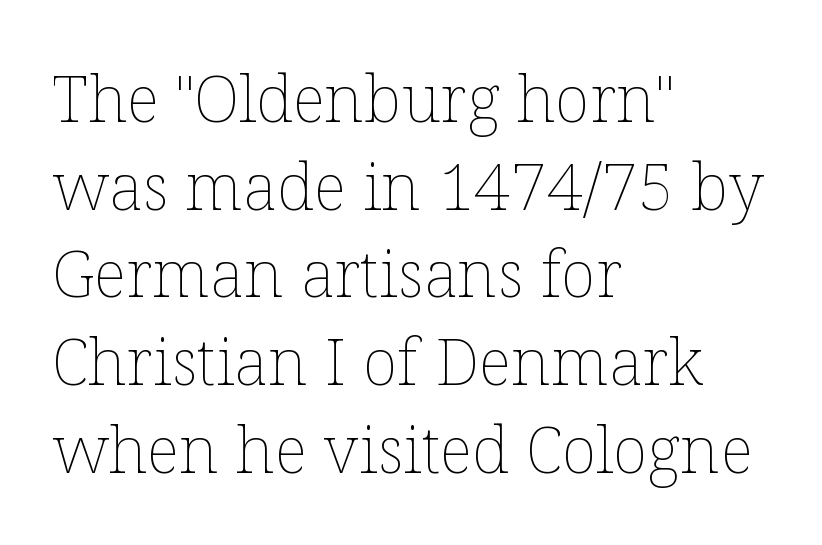
The image shows 65 px thin type, upright; set left-aligned, normal line spacing (1.35x), normal letter spacing, not underlined; low stroke contrast and a medium x-height.
